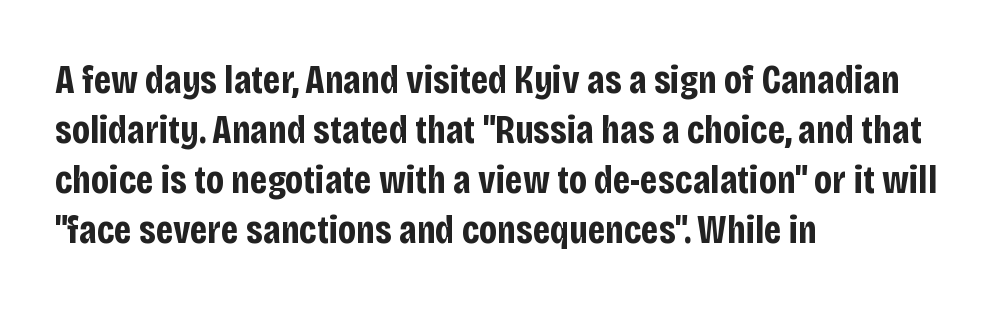
{"serif": "no", "italic": "no", "bold": "yes", "weight": "bold", "width": "condensed", "stroke_contrast": "low", "x_height": "large", "monospaced": "no", "underline": "no", "align": "left", "line_spacing": "normal", "line_spacing_ratio": 1.25, "letter_spacing": "normal", "letter_spacing_em": 0.0, "glyph_px": 40}
